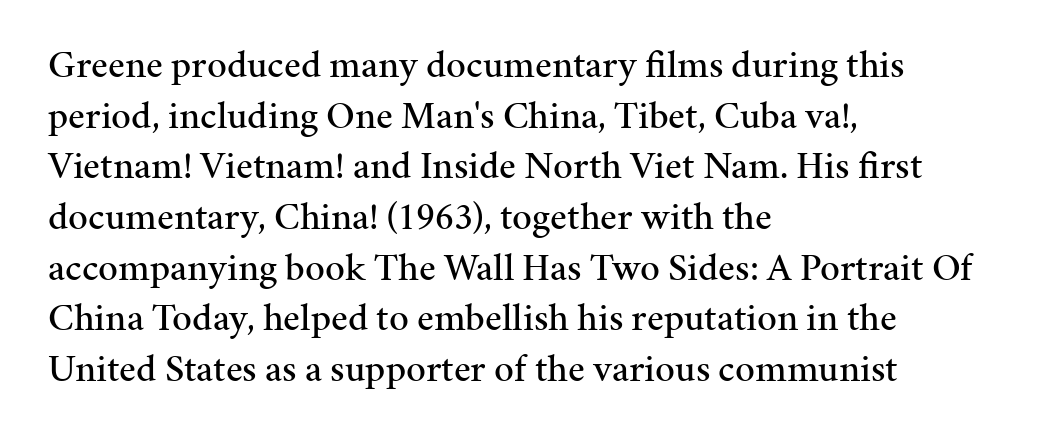
These lines stack with their left ends in a neat column. Does the lettering tilt? It doesn't — this is upright. What stands out about the letter spacing? Nothing — it is the standard amount. Does the leading feel generous? No, just average. Check where the strokes stop: tiny serifs finish them off.
